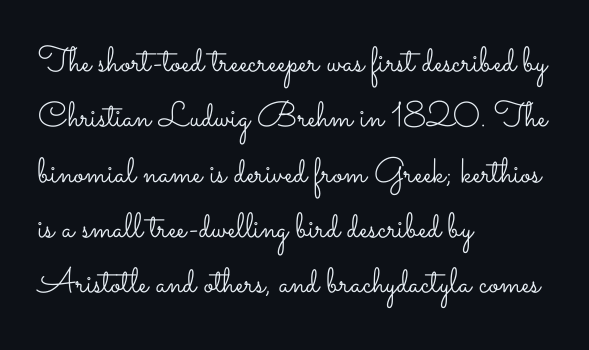
Q: Is the text bold? A: No.
Q: Is the text italic (slanted)? A: Yes.
Q: Is the text underlined? A: No.
Q: How is the paragraph aligned? A: Left-aligned.
Q: Is the spacing between letters normal or unusually wide? A: Normal.
Q: Is the spacing between lines tight, normal or loose? A: Normal.
Q: Width (condensed, normal, or wide)? A: Wide.
Q: Stroke contrast? A: Low.
Q: x-height? A: Small.
Q: Monospaced? A: No.
